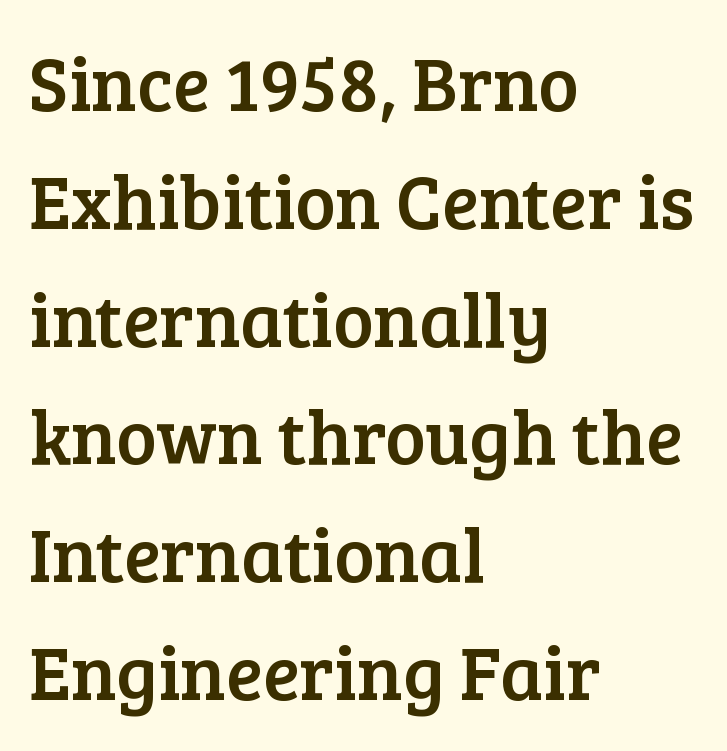
The image shows 76 px serif type, upright; set left-aligned, normal line spacing (1.55x), normal letter spacing, not underlined; low stroke contrast and a medium x-height.
